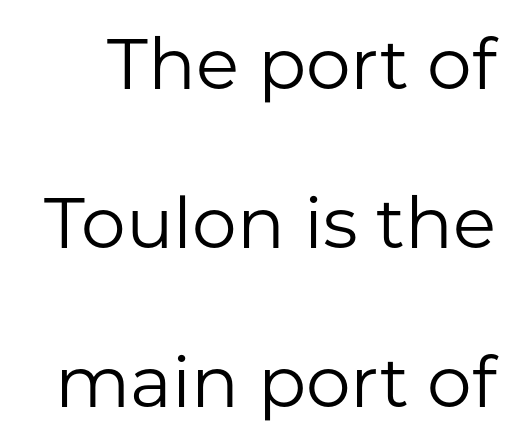
A typesetter would call this proportional, since set widths differ per character. The space directly below the letters is spotless. Heaviness? Minimal to ordinary, like unemphasized prose. Note: no serifs on the glyphs.
